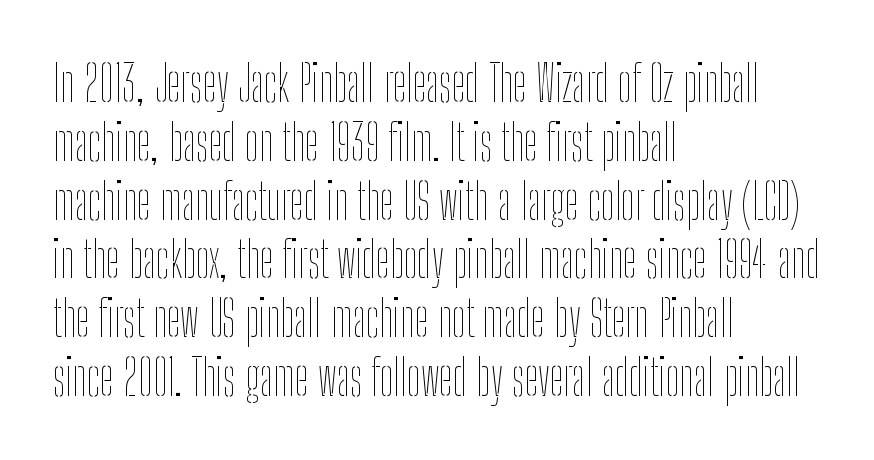
The image shows 49 px thin, condensed type, upright; set left-aligned, line spacing 1.2x, normal letter spacing, not underlined; low stroke contrast and a medium x-height.
